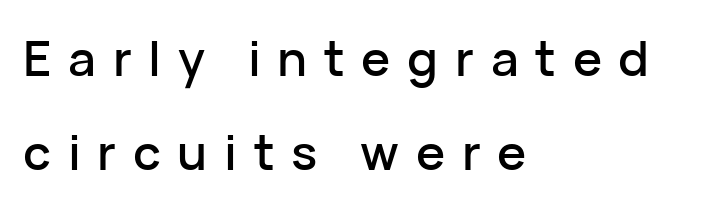
{"serif": "no", "italic": "no", "width": "normal", "stroke_contrast": "low", "x_height": "medium", "monospaced": "no", "underline": "no", "align": "left", "line_spacing": "loose", "line_spacing_ratio": 1.92, "letter_spacing": "wide", "letter_spacing_em": 0.34, "glyph_px": 49}
